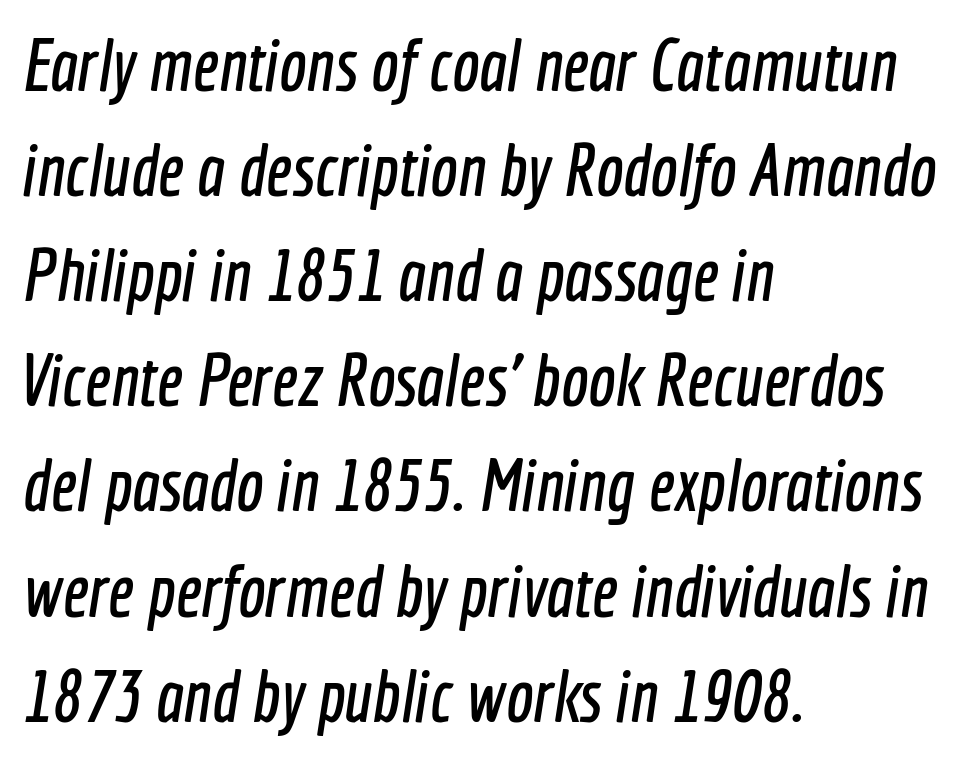
The image shows 73 px condensed sans-serif type; set left-aligned, normal line spacing (1.44x), normal letter spacing, not underlined; a medium x-height.
